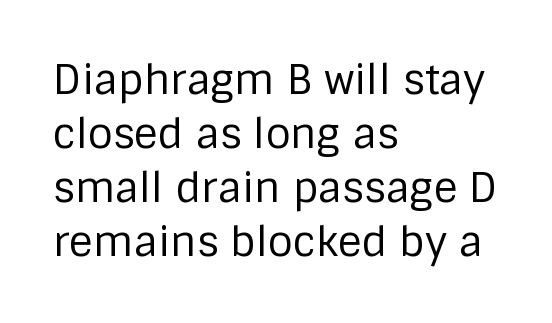
The image shows 41 px regular-weight sans-serif type, upright; set left-aligned, normal line spacing (1.32x), normal letter spacing, not underlined; low stroke contrast and a large x-height.
